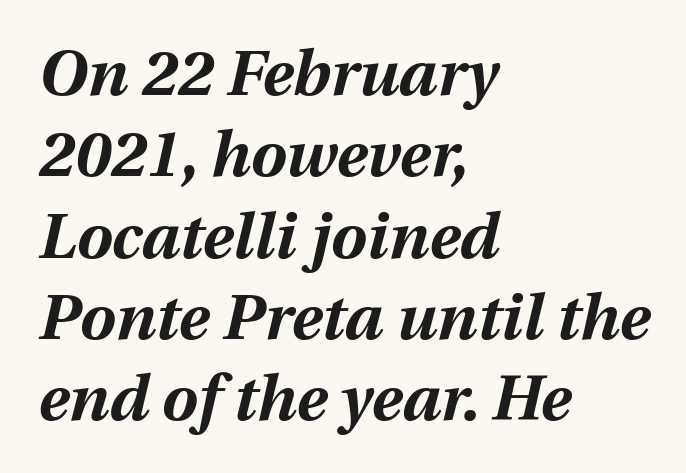
These lines keep a tight, regular rhythm from letter to letter. Proportional: the letters do not fall into vertical columns. Compared with a centered layout, this one pins lines to the left instead. Strokes here are thick enough to call this a true bold. A typesetter would mark this as italic. Line spacing here is normal.
